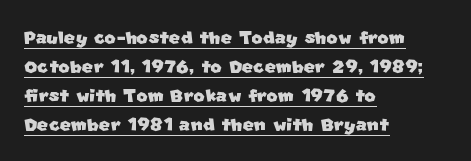
{"underline": "yes", "align": "left", "line_spacing_ratio": 1.21, "letter_spacing": "normal", "letter_spacing_em": 0.0, "glyph_px": 24}
